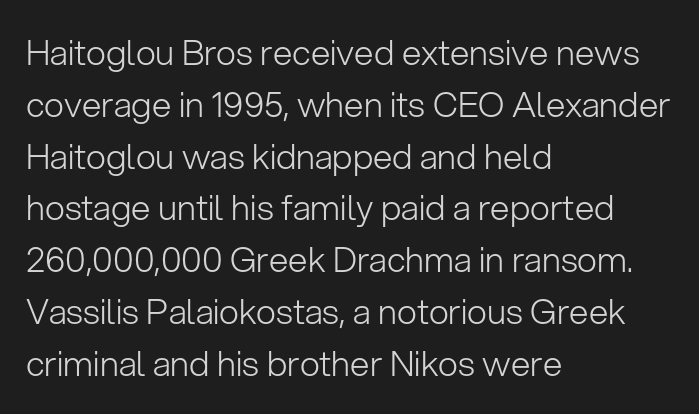
Unbolded letterforms with no extra heft. The face used here is a sans, in the tradition of grotesques and geometrics. Is this a fixed-width face? No — the glyphs have proportional, varying widths. Quick note: not italic, upright. Characters follow at the spacing the type designer built in.
